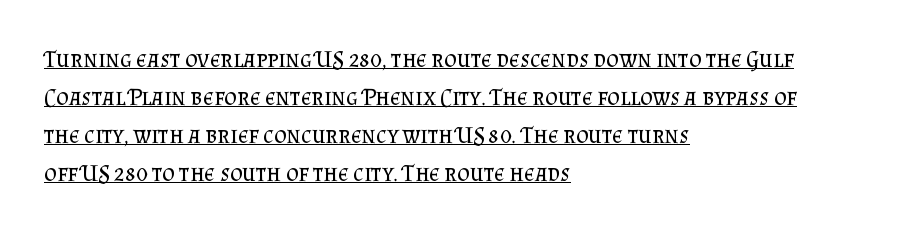
The image shows 24 px text type, upright; set left-aligned, normal line spacing (1.59x), normal letter spacing, underlined.
